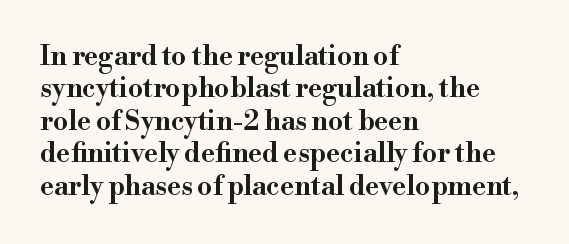
Designer's note — italics off, roman on. The specimen omits any rule beneath the text block's lines. No extra tracking has been applied to these lines. Each line starts at the same left margin while the right side varies.
